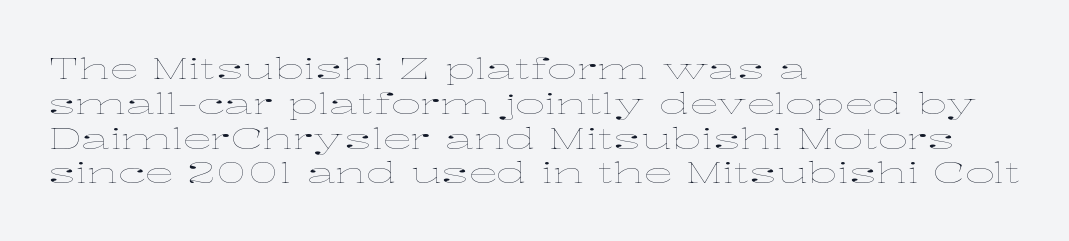
Only glyphs here, with clear space below each row. Tracking value appears to be zero — textbook default spacing. No letter is thick-stroked: the sample isn't bold. A typesetter would call this proportional, since set widths differ per character. The passage is arranged the way most books set body copy — flush left. The letters stand straight up with perfectly vertical stems.
